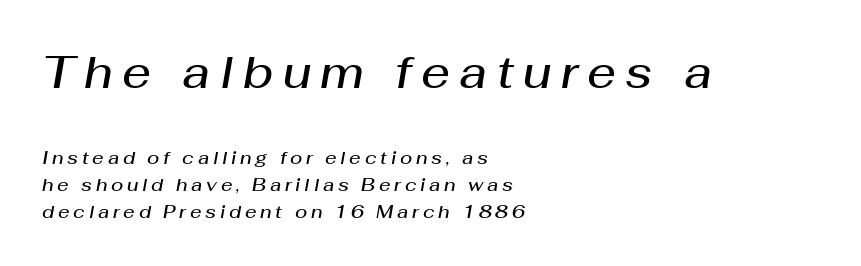
{"italic": "yes", "lean": "right", "slant_degrees": 10, "bold": "semi", "weight": "semibold", "width": "normal", "stroke_contrast": "medium", "x_height": "medium", "monospaced": "no", "underline": "no", "align": "left", "line_spacing": "normal", "line_spacing_ratio": 1.49, "letter_spacing": "wide", "letter_spacing_em": 0.21, "larger_block": "first", "size_ratio": 2.5, "glyph_px": 45}
